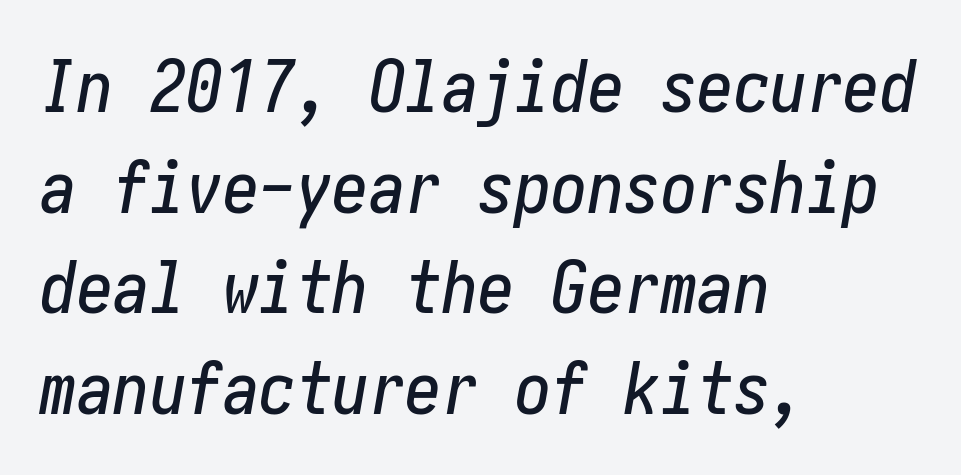
{"italic": "yes", "lean": "right", "slant_degrees": 10, "width": "condensed", "stroke_contrast": "low", "x_height": "medium", "underline": "no", "align": "left", "line_spacing": "normal", "line_spacing_ratio": 1.38, "letter_spacing": "normal", "letter_spacing_em": 0.0, "glyph_px": 73}
